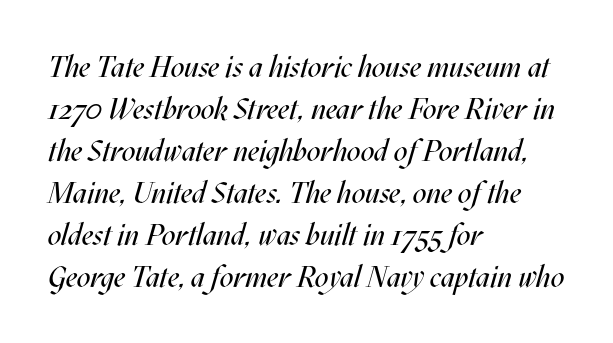
Q: Is the text bold? A: No.
Q: Is the text italic (slanted)? A: Yes, it leans right by about 17 degrees.
Q: Is the text underlined? A: No.
Q: How is the paragraph aligned? A: Left-aligned.
Q: Is the spacing between letters normal or unusually wide? A: Normal.
Q: Is the spacing between lines tight, normal or loose? A: Normal.
Q: Width (condensed, normal, or wide)? A: Condensed.
Q: Stroke contrast? A: Medium.
Q: x-height? A: Large.
Q: Monospaced? A: No.
